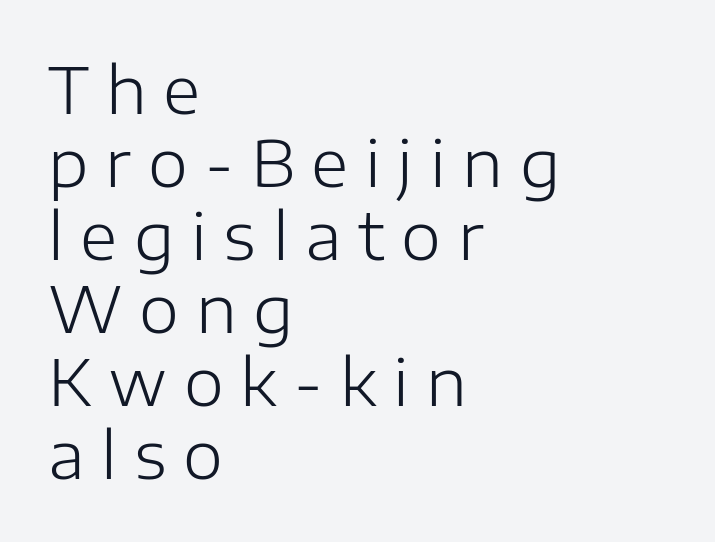
Q: Is the text bold? A: No.
Q: Is the text italic (slanted)? A: No, it is upright.
Q: Is the typeface a serif or a sans-serif typeface? A: Sans-serif.
Q: Is the text underlined? A: No.
Q: How is the paragraph aligned? A: Left-aligned.
Q: Is the spacing between letters normal or unusually wide? A: Unusually wide.
Q: Is the spacing between lines tight, normal or loose? A: Tight.
Q: Width (condensed, normal, or wide)? A: Normal.
Q: Stroke contrast? A: Low.
Q: x-height? A: Medium.
Q: Monospaced? A: No.
